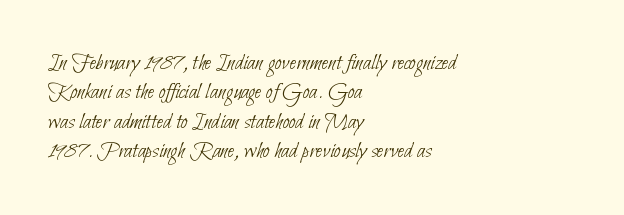
The image shows 24 px text type; set left-aligned, line spacing 1.22x, normal letter spacing, not underlined.
